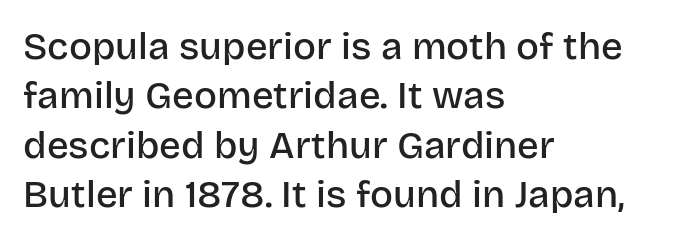
The image shows 38 px semibold sans-serif type, upright; set left-aligned, normal line spacing (1.3x), normal letter spacing, not underlined; low stroke contrast and a large x-height.
